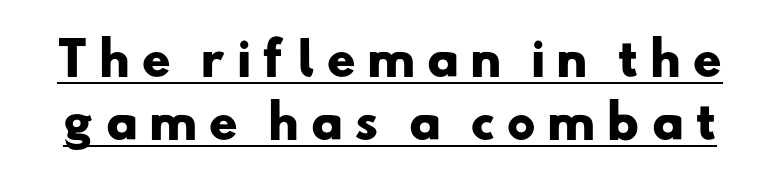
The image shows 45 px heavy, wide sans-serif type; set normal line spacing (1.4x), unusually wide letter spacing (+0.24 em), underlined; low stroke contrast and a small x-height.
